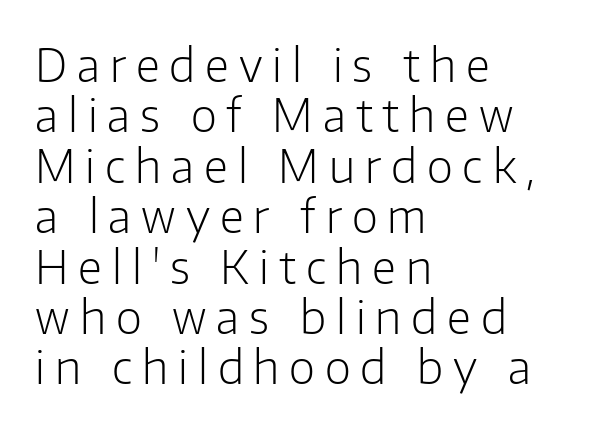
Q: Is the text bold? A: No.
Q: Is the text italic (slanted)? A: No, it is upright.
Q: Is the typeface a serif or a sans-serif typeface? A: Sans-serif.
Q: Is the text underlined? A: No.
Q: How is the paragraph aligned? A: Left-aligned.
Q: Is the spacing between letters normal or unusually wide? A: Unusually wide.
Q: Is the spacing between lines tight, normal or loose? A: Tight.
Q: Width (condensed, normal, or wide)? A: Normal.
Q: Stroke contrast? A: Low.
Q: x-height? A: Medium.
Q: Monospaced? A: No.
